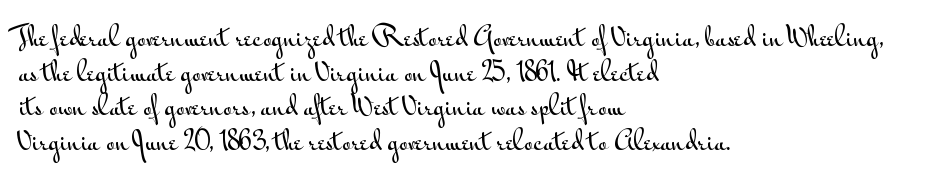
{"underline": "no", "align": "left", "line_spacing": "normal", "line_spacing_ratio": 1.39, "letter_spacing": "normal", "letter_spacing_em": 0.0, "glyph_px": 25}
